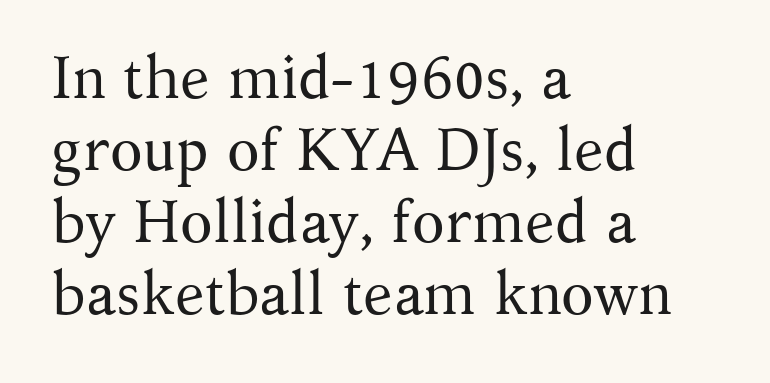
There is no visible air inserted between adjacent glyphs. Little horizontal feet cap the strokes, marking this as serif type. You could not count columns in this text — the font is proportionally spaced. Compared with a typical body face, this is equally light or lighter still. The words here are not underlined.
